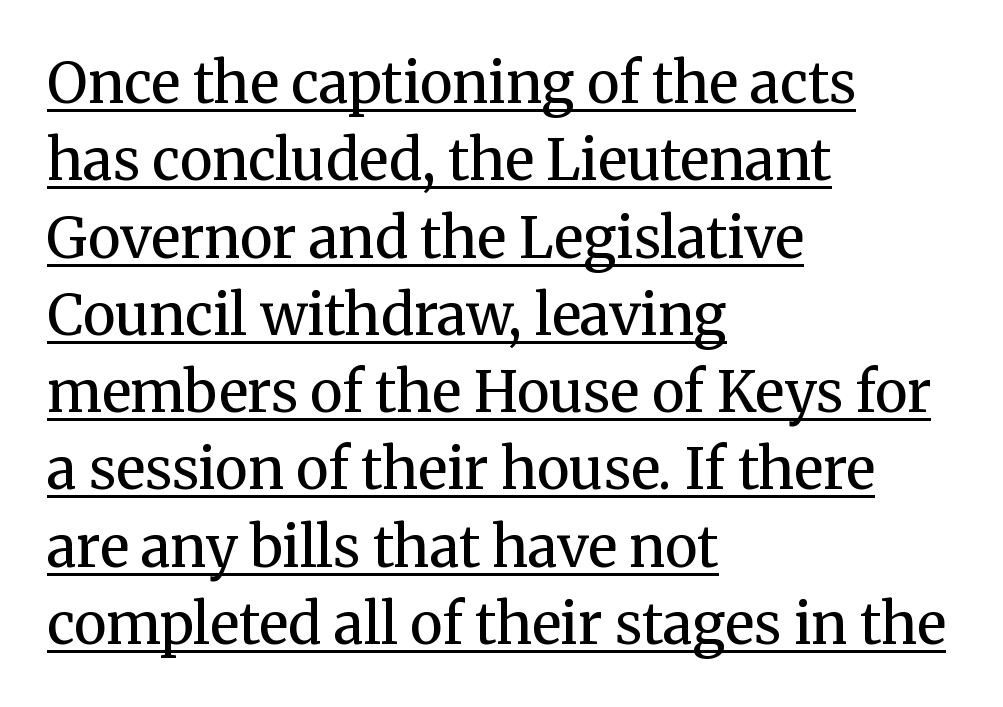
Q: Is the text bold? A: No.
Q: Is the text italic (slanted)? A: No, it is upright.
Q: Is the typeface a serif or a sans-serif typeface? A: Serif.
Q: Is the text underlined? A: Yes.
Q: How is the paragraph aligned? A: Left-aligned.
Q: Is the spacing between letters normal or unusually wide? A: Normal.
Q: Is the spacing between lines tight, normal or loose? A: Normal.
Q: Width (condensed, normal, or wide)? A: Normal.
Q: Stroke contrast? A: Medium.
Q: x-height? A: Medium.
Q: Monospaced? A: No.
